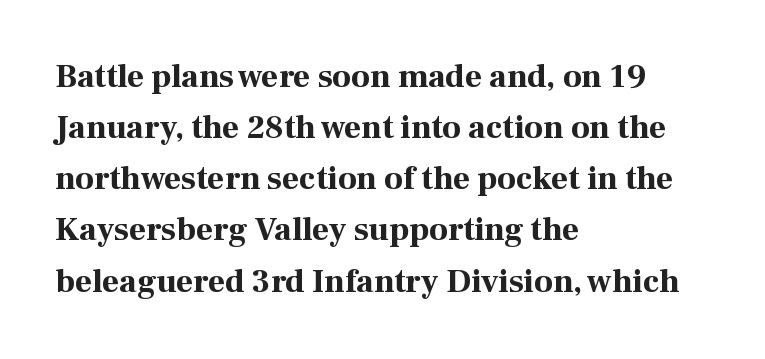
The image shows 33 px bold serif type, upright; set left-aligned, normal line spacing (1.55x), normal letter spacing, not underlined; high stroke contrast and a medium x-height.
